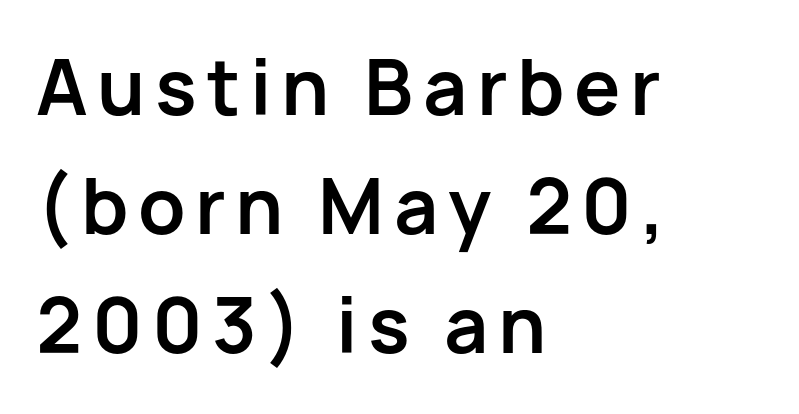
The image shows 74 px bold sans-serif type, upright; set left-aligned, normal line spacing (1.61x), not underlined; low stroke contrast and a medium x-height.
